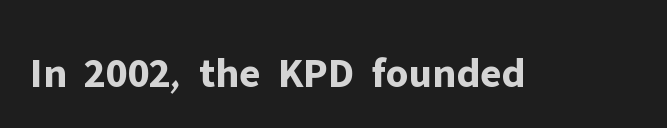
Q: Is the text bold? A: Yes.
Q: Is the text italic (slanted)? A: No, it is upright.
Q: Is the typeface a serif or a sans-serif typeface? A: Sans-serif.
Q: Is the text underlined? A: No.
Q: Is the spacing between letters normal or unusually wide? A: Normal.
Q: Width (condensed, normal, or wide)? A: Normal.
Q: Stroke contrast? A: Low.
Q: x-height? A: Medium.
Q: Monospaced? A: No.
